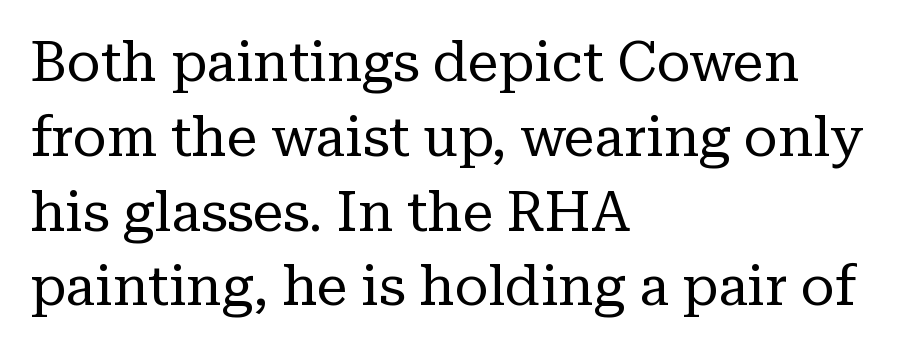
Q: Is the text bold? A: No.
Q: Is the text italic (slanted)? A: No, it is upright.
Q: Is the typeface a serif or a sans-serif typeface? A: Serif.
Q: Is the text underlined? A: No.
Q: How is the paragraph aligned? A: Left-aligned.
Q: Is the spacing between letters normal or unusually wide? A: Normal.
Q: Is the spacing between lines tight, normal or loose? A: Normal.
Q: Width (condensed, normal, or wide)? A: Normal.
Q: Stroke contrast? A: Low.
Q: x-height? A: Medium.
Q: Monospaced? A: No.
